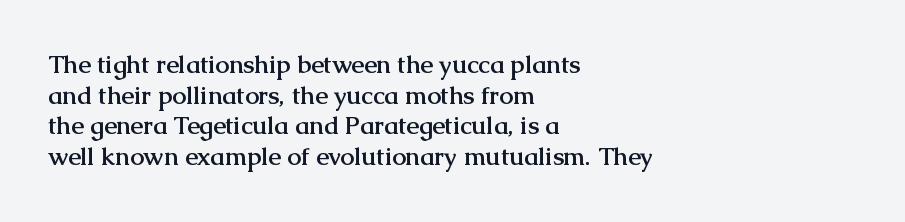
{"italic": "no", "bold": "yes", "underline": "no", "align": "left", "line_spacing_ratio": 1.23, "letter_spacing": "normal", "letter_spacing_em": 0.0, "glyph_px": 25}
